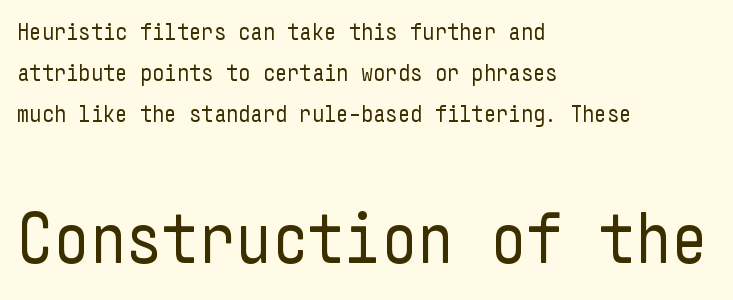
Q: Is the text bold? A: No.
Q: Is the text italic (slanted)? A: No, it is upright.
Q: Is the typeface a serif or a sans-serif typeface? A: Sans-serif.
Q: Is the text underlined? A: No.
Q: How is the paragraph aligned? A: Left-aligned.
Q: Is the spacing between letters normal or unusually wide? A: Normal.
Q: Is the spacing between lines tight, normal or loose? A: Normal.
Q: Which block of text is set in a larger size, the first (top) or the second (bottom)? A: The second (bottom) one.
Q: Width (condensed, normal, or wide)? A: Condensed.
Q: Stroke contrast? A: Low.
Q: x-height? A: Medium.
